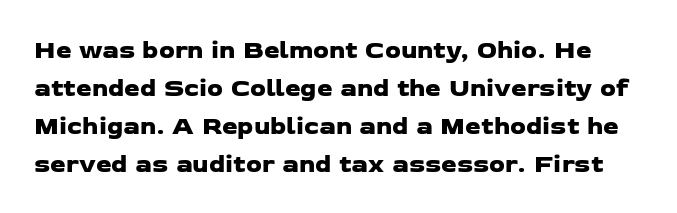
The image shows 25 px text type; set normal line spacing (1.52x), normal letter spacing, not underlined.
